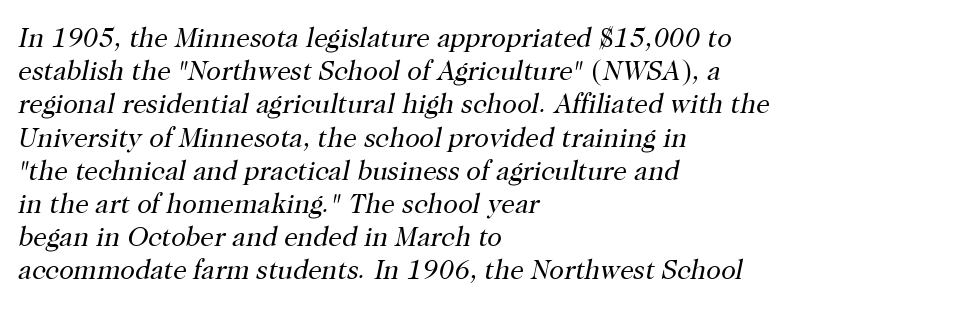
The image shows 27 px text type, italic (leaning right); set left-aligned, line spacing 1.23x, normal letter spacing, not underlined.
